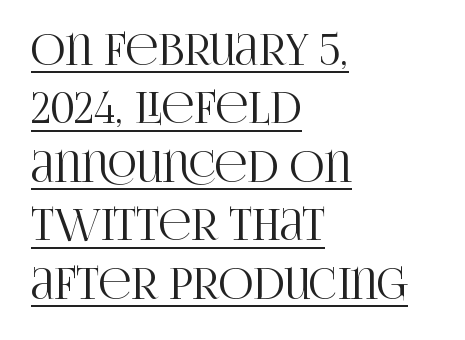
Q: Is the text italic (slanted)? A: No, it is upright.
Q: Is the typeface a serif or a sans-serif typeface? A: Serif.
Q: Is the text underlined? A: Yes.
Q: How is the paragraph aligned? A: Left-aligned.
Q: Is the spacing between letters normal or unusually wide? A: Normal.
Q: Is the spacing between lines tight, normal or loose? A: Normal.
Q: Width (condensed, normal, or wide)? A: Condensed.
Q: Stroke contrast? A: High.
Q: x-height? A: Large.
Q: Monospaced? A: No.
